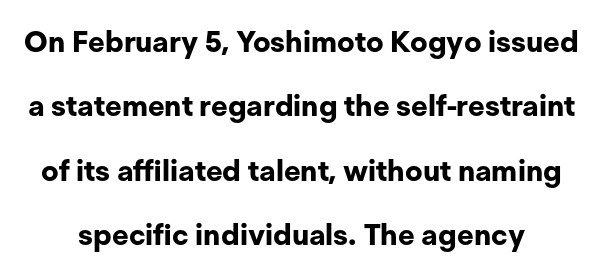
Looks like regular typesetting: each glyph gets only the width it needs. The font is running at its bold setting. Serif or sans? Sans — the stroke terminals are bare. Characters remain perfectly vertical along every line.
